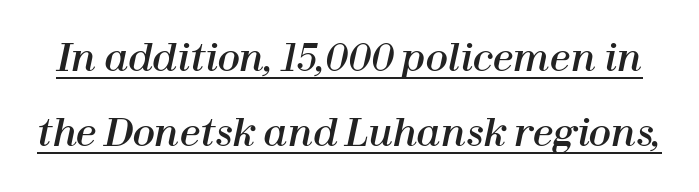
The passage shown is typed in a proportional face where columns would drift. Students, observe the line beneath the letters — that is underlining. In terms of letterspacing, this is plain default setting. Vertical spacing — loose.
